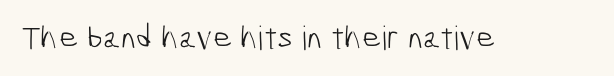
Q: Is the text bold? A: No.
Q: Is the typeface a serif or a sans-serif typeface? A: Sans-serif.
Q: Is the text underlined? A: No.
Q: Is the spacing between letters normal or unusually wide? A: Normal.
Q: Width (condensed, normal, or wide)? A: Condensed.
Q: Stroke contrast? A: Low.
Q: x-height? A: Medium.
Q: Monospaced? A: No.
